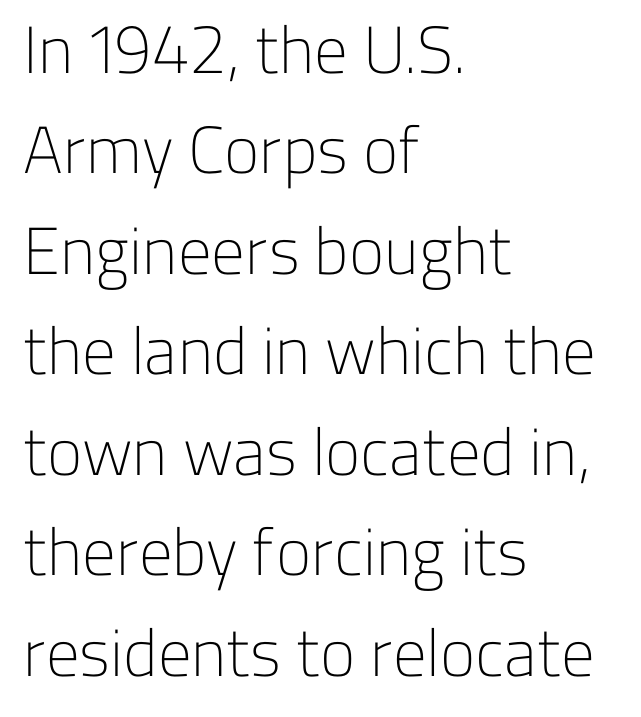
Q: Is the text bold? A: No.
Q: Is the text italic (slanted)? A: No, it is upright.
Q: Is the typeface a serif or a sans-serif typeface? A: Sans-serif.
Q: Is the text underlined? A: No.
Q: How is the paragraph aligned? A: Left-aligned.
Q: Is the spacing between letters normal or unusually wide? A: Normal.
Q: Is the spacing between lines tight, normal or loose? A: Normal.
Q: Width (condensed, normal, or wide)? A: Normal.
Q: Stroke contrast? A: Low.
Q: x-height? A: Medium.
Q: Monospaced? A: No.
